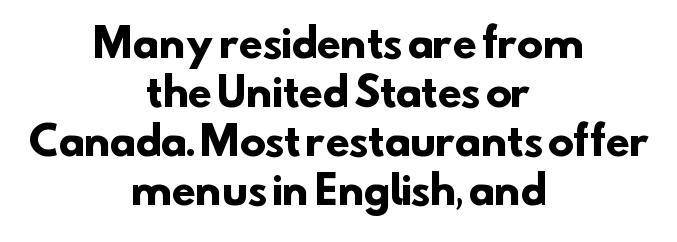
The image shows 39 px heavy sans-serif type; set centered, normal line spacing (1.26x), normal letter spacing, not underlined; low stroke contrast and a small x-height.
